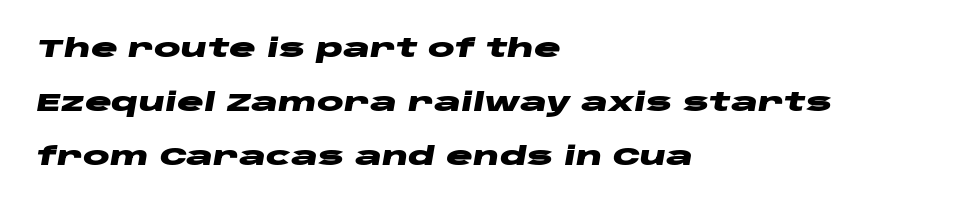
The image shows 25 px bold type, italic (leaning right); set left-aligned, loose line spacing (2.17x), normal letter spacing, not underlined.
